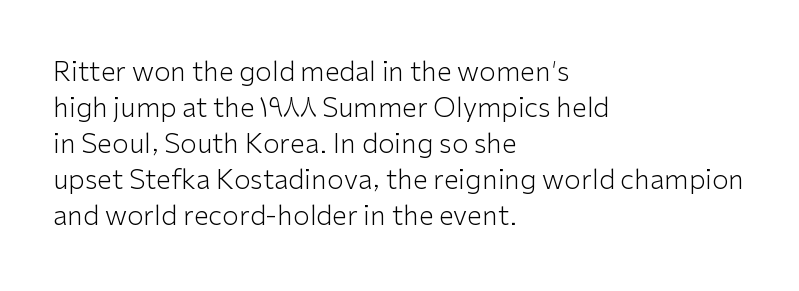
A clean baseline with only descenders dipping below it. The letters stand upright; this is a roman face. The letterforms sit shoulder to shoulder at normal distance. The compositor pushed each line to the left boundary.
